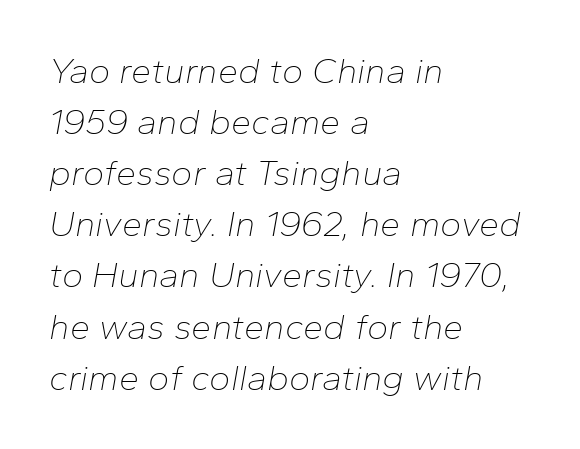
This sample has the flowing, uneven cadence of proportional lettering. Nobody drew a line under any word here. The block of text has a typical density, with ordinary space between rows. These lines were composed using italics. No extra tracking has been applied to these lines.
